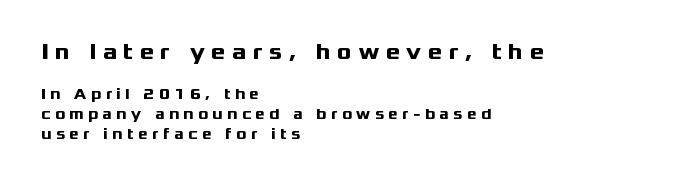
{"italic": "no", "bold": "yes", "underline": "no", "align": "left", "line_spacing": "normal", "line_spacing_ratio": 1.31, "letter_spacing": "wide", "letter_spacing_em": 0.29, "larger_block": "first", "size_ratio": 1.47, "glyph_px": 22}
